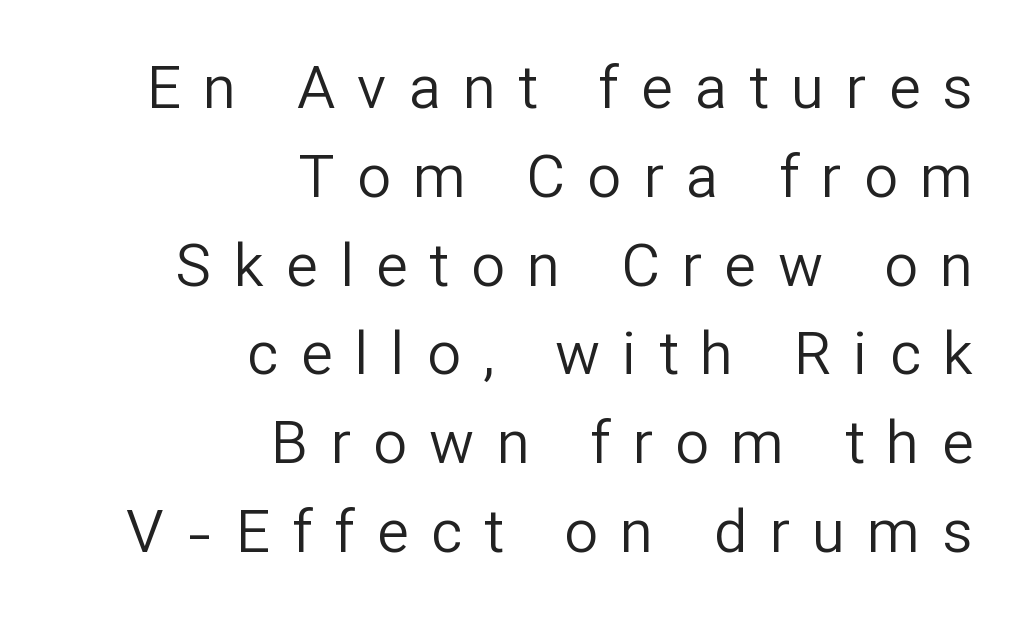
The image shows 60 px regular-weight sans-serif type, upright; set right-aligned, normal line spacing (1.48x), unusually wide letter spacing (+0.37 em), not underlined; low stroke contrast and a medium x-height.
